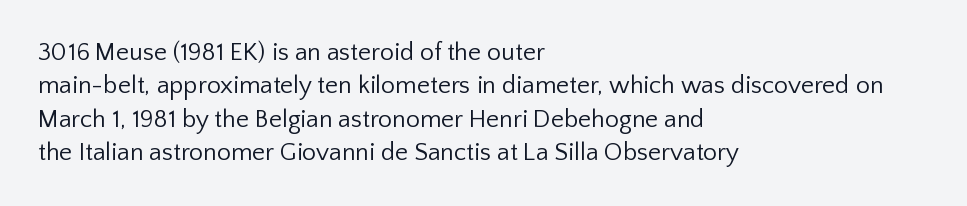
The image shows 25 px text type, upright; set left-aligned, normal line spacing (1.34x), normal letter spacing, not underlined.
